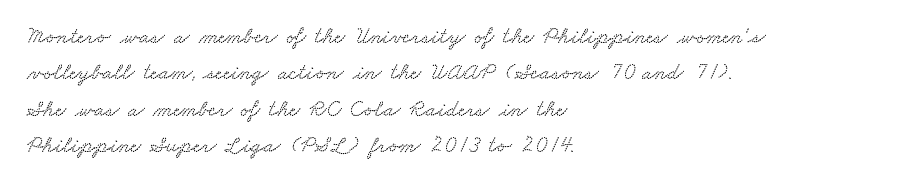
Q: Is the text underlined? A: No.
Q: How is the paragraph aligned? A: Left-aligned.
Q: Is the spacing between letters normal or unusually wide? A: Normal.
Q: Is the spacing between lines tight, normal or loose? A: Normal.
